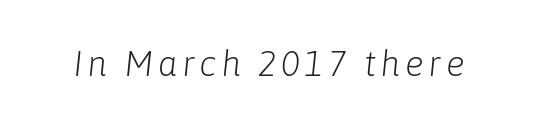
The image shows 35 px light type, italic (leaning right); set not underlined; low stroke contrast and a medium x-height.
